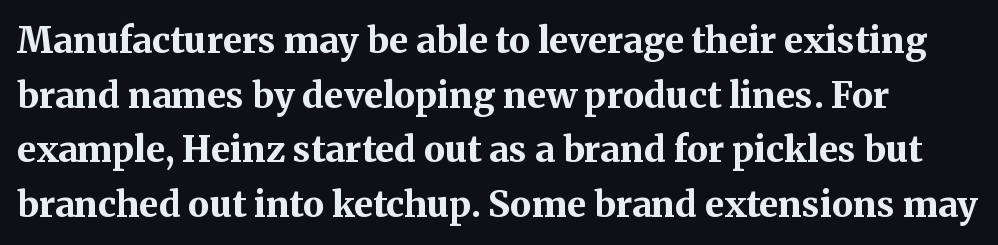
Strokes here are thick enough to call this a true bold. The type is set solid horizontally, with unmodified tracking. The passage shown is typed in a proportional face where columns would drift. The lettering holds an erect, upright posture throughout. The characters display serif detailing at their extremities. One glance says typical: line gaps are just what's usual.
